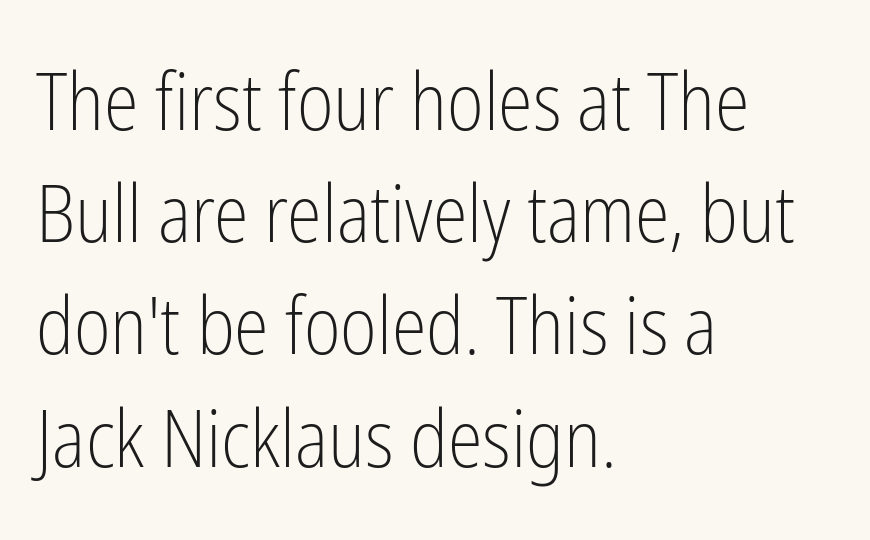
The image shows 79 px light, condensed sans-serif type, upright; set left-aligned, normal line spacing (1.42x), normal letter spacing, not underlined; low stroke contrast and a medium x-height.
